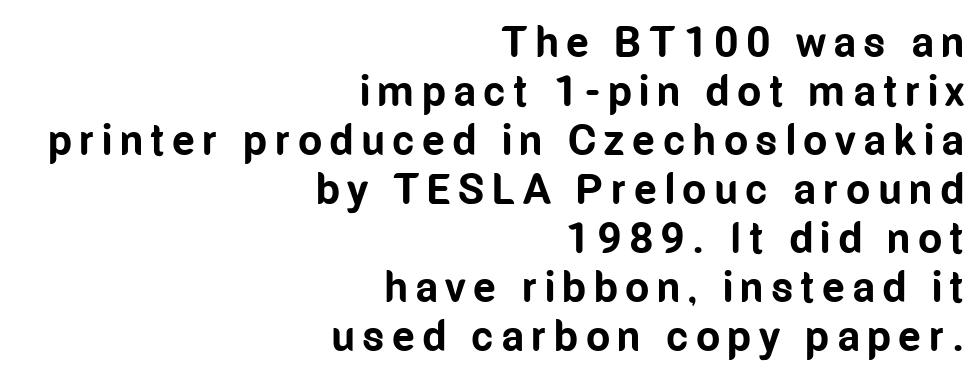
{"serif": "no", "italic": "no", "bold": "yes", "weight": "bold", "width": "condensed", "stroke_contrast": "low", "x_height": "medium", "monospaced": "no", "underline": "no", "align": "right", "line_spacing": "tight", "line_spacing_ratio": 1.14, "glyph_px": 43}
